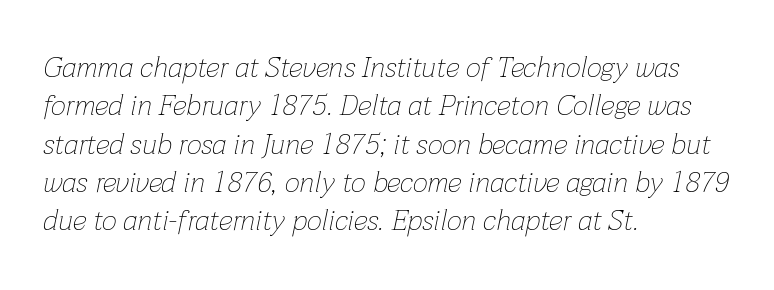
Q: Is the text bold? A: No.
Q: Is the text italic (slanted)? A: Yes, it leans right by about 12 degrees.
Q: Is the text underlined? A: No.
Q: How is the paragraph aligned? A: Left-aligned.
Q: Is the spacing between letters normal or unusually wide? A: Normal.
Q: Is the spacing between lines tight, normal or loose? A: Normal.
Q: Width (condensed, normal, or wide)? A: Normal.
Q: Stroke contrast? A: Low.
Q: x-height? A: Medium.
Q: Monospaced? A: No.
